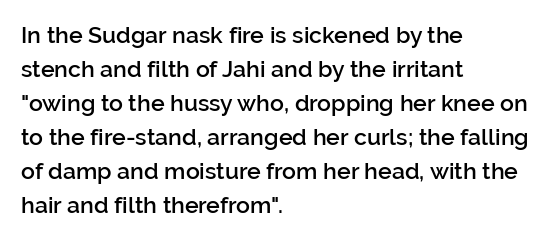
{"italic": "no", "bold": "semi", "underline": "no", "align": "left", "line_spacing": "normal", "line_spacing_ratio": 1.48, "letter_spacing": "normal", "letter_spacing_em": 0.0, "glyph_px": 23}
